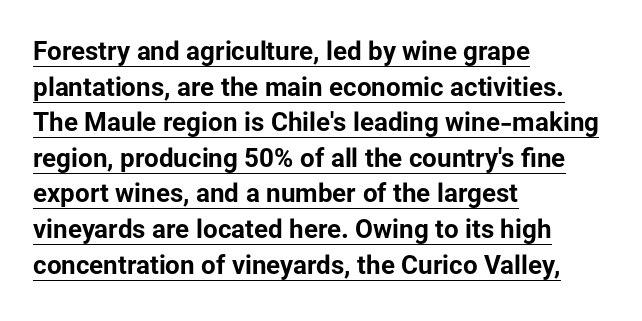
Looks like someone drew a line under every word here. Strong, thick strokes mark this as bold type. Typeset ragged right — the left edge is the straight one. Evenly set lines give the paragraph a standard silhouette. Italic: no, the glyphs are upright roman.
